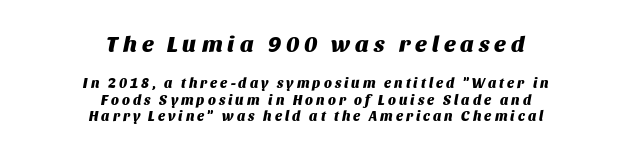
The face used here has a pronounced slope to its letters. Each word looks stretched out because of the extra space between its letters. Of the two passages, the one on top uses the larger point size. Letters rest on an invisible, unmarked baseline.
